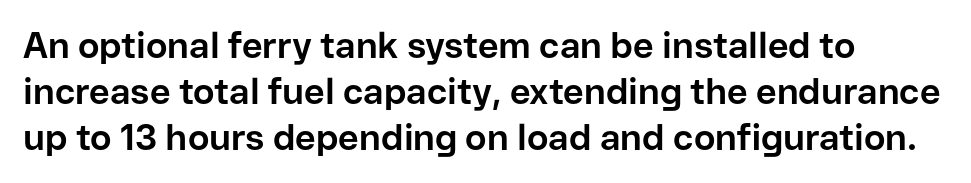
Observe the absence of serifs on each vertical stroke in this sample. Is this a fixed-width face? No — the glyphs have proportional, varying widths. The space beneath each line is pristine and unruled. Nope, not italic — everything's standing straight. Honestly, the row spacing looks completely unremarkable.
